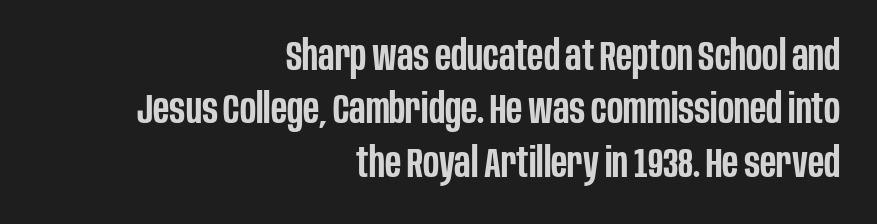
Q: Is the text bold? A: Semi-bold.
Q: Is the text italic (slanted)? A: No, it is upright.
Q: Is the typeface a serif or a sans-serif typeface? A: Sans-serif.
Q: Is the text underlined? A: No.
Q: How is the paragraph aligned? A: Right-aligned.
Q: Is the spacing between letters normal or unusually wide? A: Normal.
Q: Is the spacing between lines tight, normal or loose? A: Normal.
Q: Width (condensed, normal, or wide)? A: Condensed.
Q: Stroke contrast? A: Low.
Q: x-height? A: Large.
Q: Monospaced? A: No.
